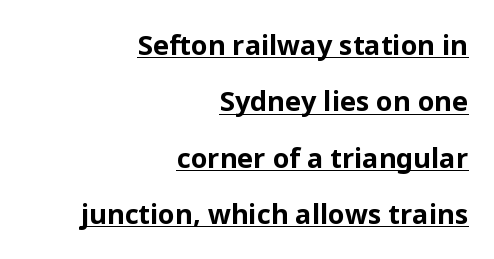
The image shows 27 px bold type, upright; set right-aligned, loose line spacing (2.09x), normal letter spacing, underlined.
